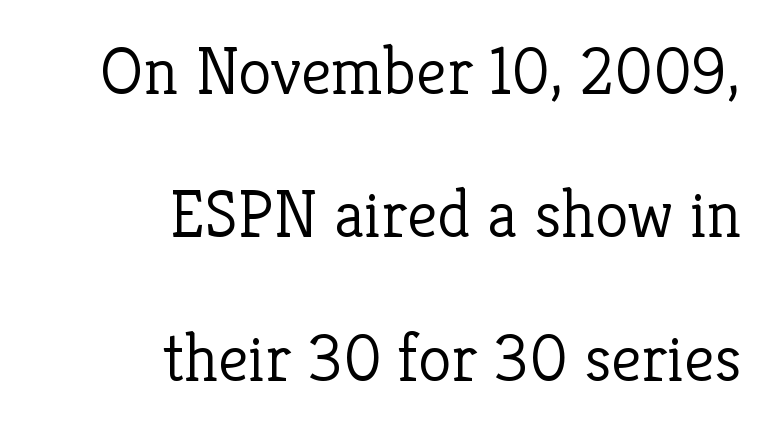
Line spacing here is loose. Between one letter and the next there's only the usual sliver of space. Style check: upright. Weight class: somewhere from thin through regular. Decoration check: the copy has no underline.
